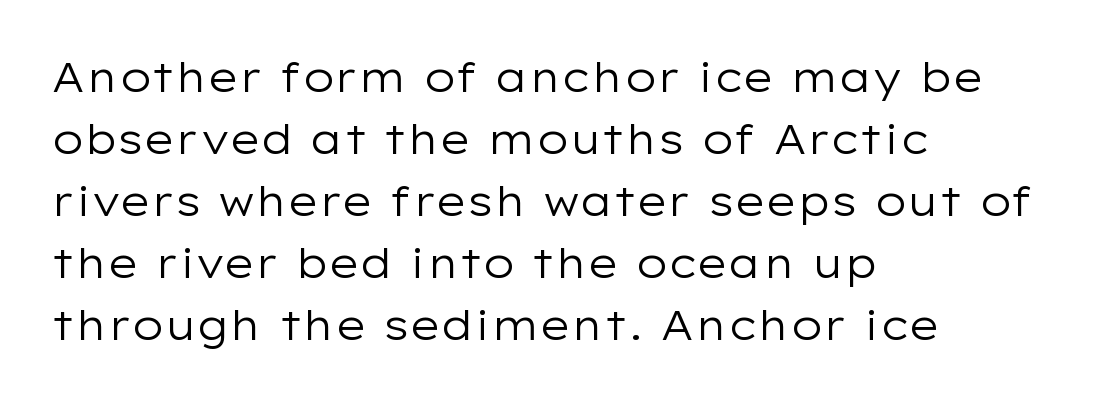
Q: Is the text bold? A: No.
Q: Is the text italic (slanted)? A: No, it is upright.
Q: Is the typeface a serif or a sans-serif typeface? A: Sans-serif.
Q: Is the text underlined? A: No.
Q: How is the paragraph aligned? A: Left-aligned.
Q: Is the spacing between letters normal or unusually wide? A: Normal.
Q: Is the spacing between lines tight, normal or loose? A: Normal.
Q: Width (condensed, normal, or wide)? A: Wide.
Q: Stroke contrast? A: Low.
Q: x-height? A: Medium.
Q: Monospaced? A: No.
